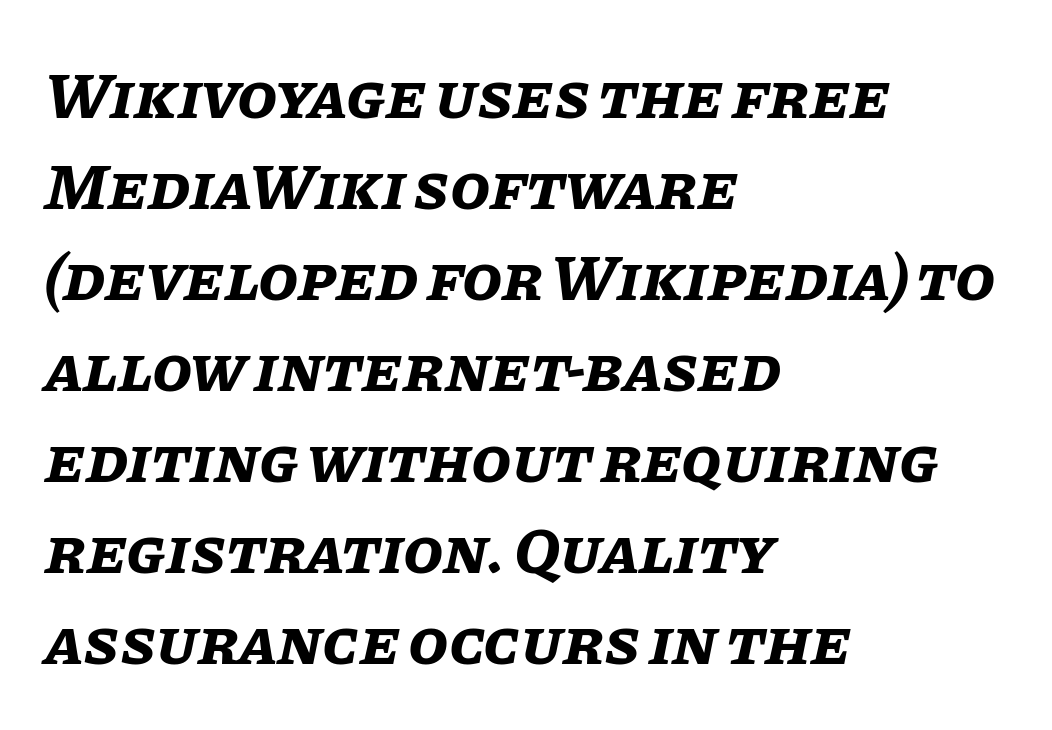
The image shows 65 px bold type, italic (leaning right); set left-aligned, normal line spacing (1.4x), normal letter spacing, not underlined; low stroke contrast and a large x-height.
